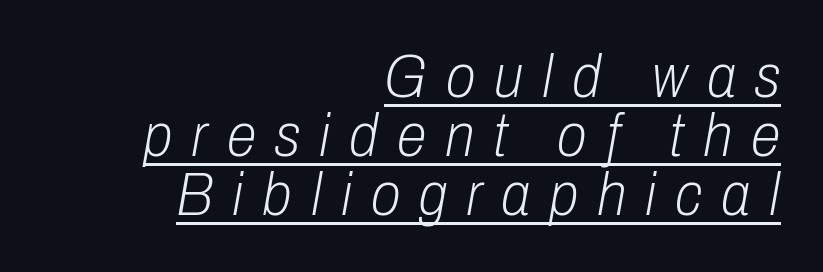
{"italic": "yes", "lean": "right", "slant_degrees": 10, "bold": "no", "weight": "light", "width": "condensed", "stroke_contrast": "low", "x_height": "medium", "monospaced": "no", "underline": "yes", "align": "right", "line_spacing": "tight", "line_spacing_ratio": 0.97, "letter_spacing": "wide", "letter_spacing_em": 0.31, "glyph_px": 61}
